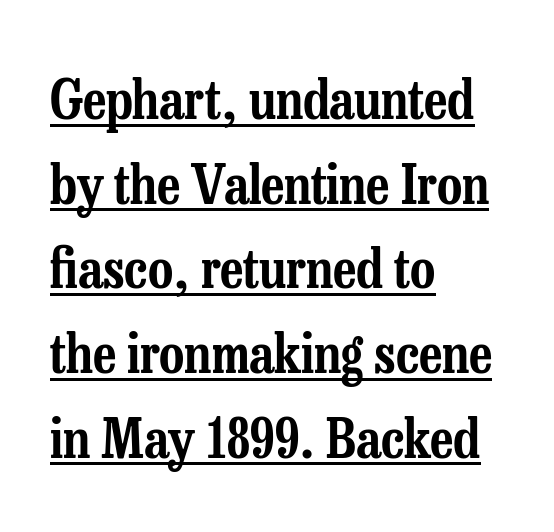
Q: Is the text italic (slanted)? A: No, it is upright.
Q: Is the typeface a serif or a sans-serif typeface? A: Serif.
Q: Is the text underlined? A: Yes.
Q: How is the paragraph aligned? A: Left-aligned.
Q: Is the spacing between letters normal or unusually wide? A: Normal.
Q: Is the spacing between lines tight, normal or loose? A: Normal.
Q: Width (condensed, normal, or wide)? A: Condensed.
Q: Stroke contrast? A: Low.
Q: x-height? A: Medium.
Q: Monospaced? A: No.
